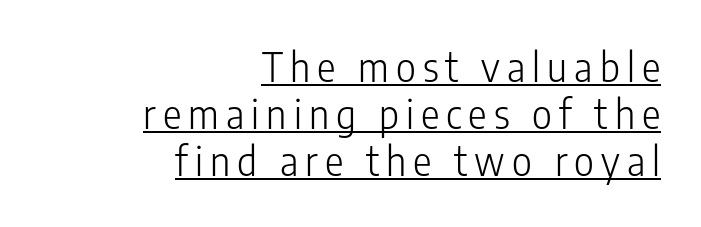
The image shows 39 px light, condensed sans-serif type, upright; set right-aligned, line spacing 1.21x, underlined; low stroke contrast and a medium x-height.
